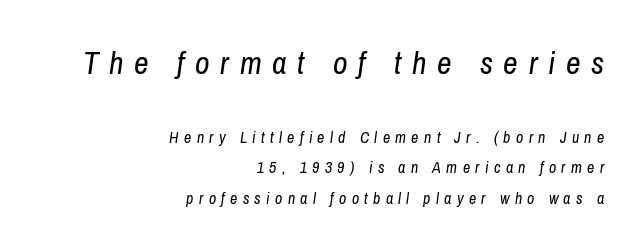
{"italic": "yes", "lean": "right", "slant_degrees": 8, "bold": "no", "weight": "regular", "width": "condensed", "stroke_contrast": "low", "x_height": "medium", "monospaced": "no", "underline": "no", "align": "right", "line_spacing_ratio": 1.89, "letter_spacing": "wide", "letter_spacing_em": 0.33, "larger_block": "first", "size_ratio": 2.0, "glyph_px": 32}
